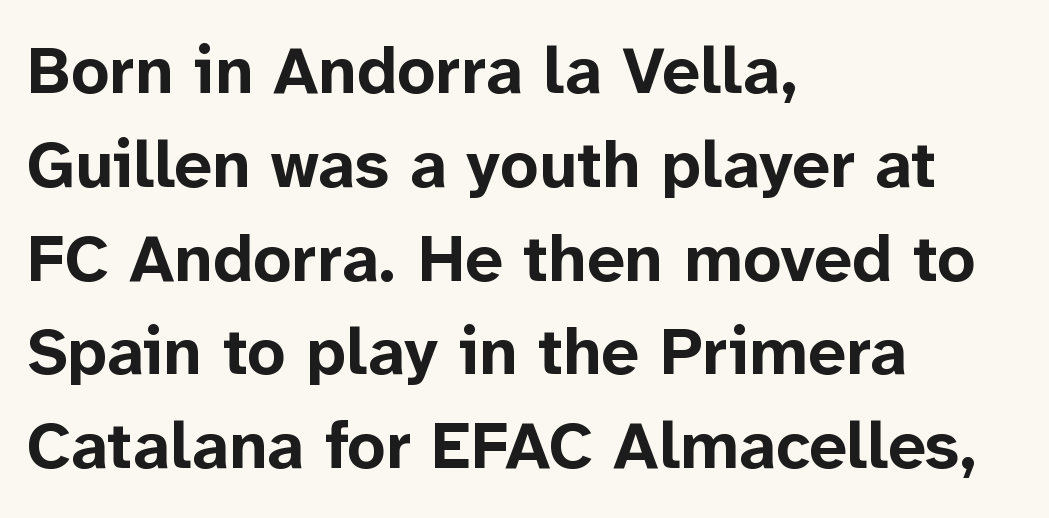
The image shows 67 px bold sans-serif type, upright; set left-aligned, normal line spacing (1.4x), normal letter spacing, not underlined; low stroke contrast and a medium x-height.
